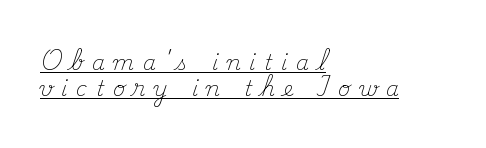
Is the letter spacing exaggerated? Yes — the characters are pushed far apart. Vertically, the passage feels balanced, rows spaced as you'd expect. Somebody hit Ctrl+U on this one — the words are underlined. Caption: multi-line text, flush left, ragged right. The typesetting does not lean heavy: it is not bold.
